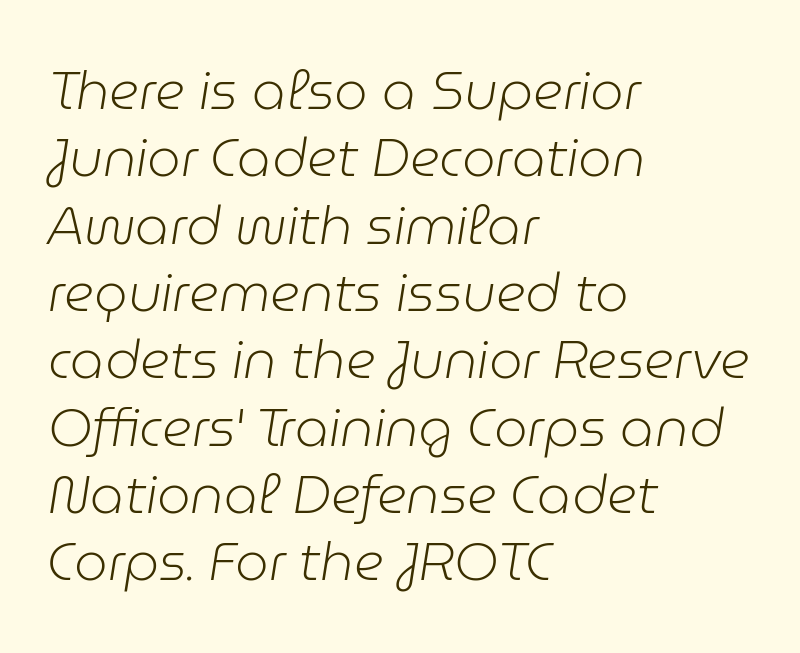
Q: Is the text bold? A: No.
Q: Is the text italic (slanted)? A: Yes, it leans right by about 9 degrees.
Q: Is the text underlined? A: No.
Q: How is the paragraph aligned? A: Left-aligned.
Q: Is the spacing between letters normal or unusually wide? A: Normal.
Q: Is the spacing between lines tight, normal or loose? A: Normal.
Q: Width (condensed, normal, or wide)? A: Normal.
Q: Stroke contrast? A: Low.
Q: x-height? A: Medium.
Q: Monospaced? A: No.
